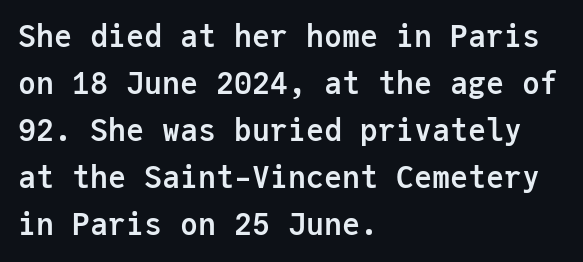
{"serif": "no", "italic": "no", "bold": "yes", "weight": "semibold", "width": "normal", "stroke_contrast": "low", "x_height": "medium", "monospaced": "yes", "underline": "no", "align": "left", "line_spacing": "normal", "line_spacing_ratio": 1.57, "letter_spacing": "normal", "letter_spacing_em": 0.0, "glyph_px": 30}
